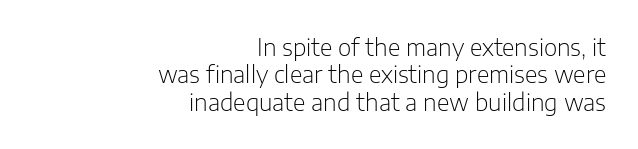
The image shows 23 px text type, upright; set right-aligned, line spacing 1.19x, normal letter spacing, not underlined.
